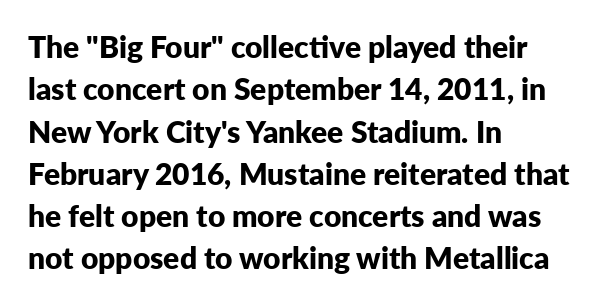
Q: Is the text bold? A: Yes.
Q: Is the text italic (slanted)? A: No, it is upright.
Q: Is the typeface a serif or a sans-serif typeface? A: Sans-serif.
Q: Is the text underlined? A: No.
Q: How is the paragraph aligned? A: Left-aligned.
Q: Is the spacing between letters normal or unusually wide? A: Normal.
Q: Is the spacing between lines tight, normal or loose? A: Normal.
Q: Width (condensed, normal, or wide)? A: Normal.
Q: Stroke contrast? A: Low.
Q: x-height? A: Medium.
Q: Monospaced? A: No.
